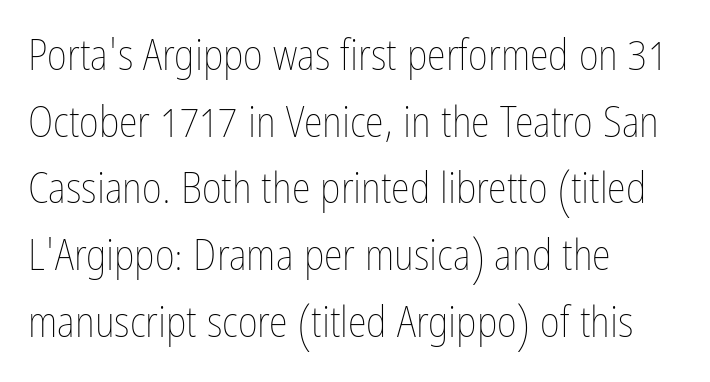
{"italic": "no", "bold": "no", "weight": "thin", "width": "condensed", "stroke_contrast": "low", "x_height": "medium", "monospaced": "no", "underline": "no", "align": "left", "line_spacing": "normal", "line_spacing_ratio": 1.55, "letter_spacing": "normal", "letter_spacing_em": 0.0, "glyph_px": 43}
